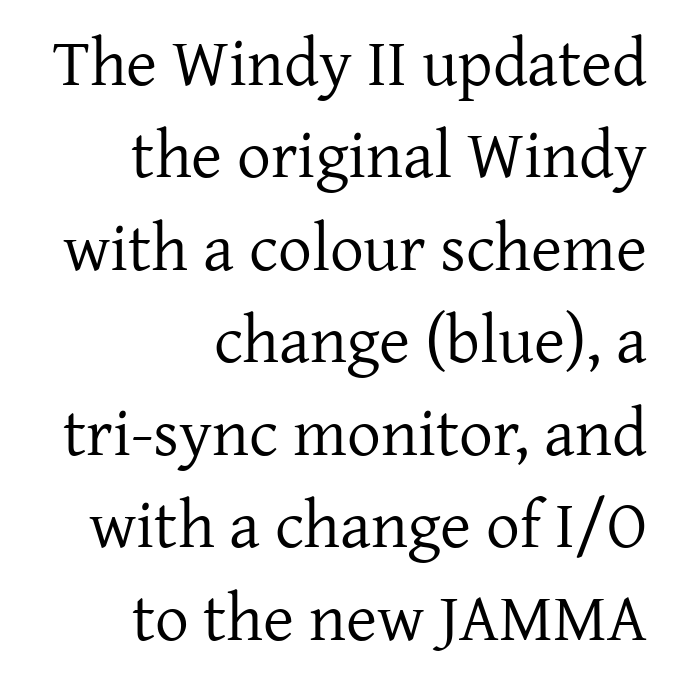
The image shows 67 px regular-weight serif type, upright; set right-aligned, normal line spacing (1.38x), normal letter spacing, not underlined; low stroke contrast and a medium x-height.
